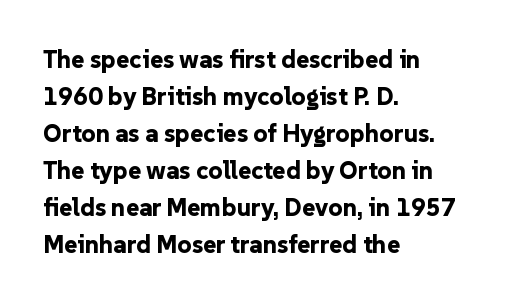
{"italic": "no", "bold": "yes", "underline": "no", "align": "left", "line_spacing": "normal", "line_spacing_ratio": 1.48, "letter_spacing": "normal", "letter_spacing_em": 0.0, "glyph_px": 25}
